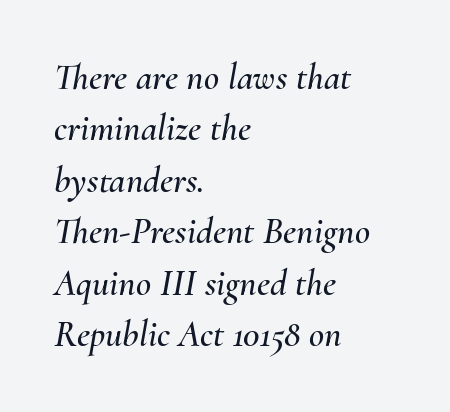
{"italic": "yes", "lean": "right", "slant_degrees": 10, "width": "normal", "stroke_contrast": "medium", "x_height": "small", "monospaced": "no", "underline": "no", "align": "left", "line_spacing": "normal", "line_spacing_ratio": 1.39, "letter_spacing": "normal", "letter_spacing_em": 0.0, "glyph_px": 37}
